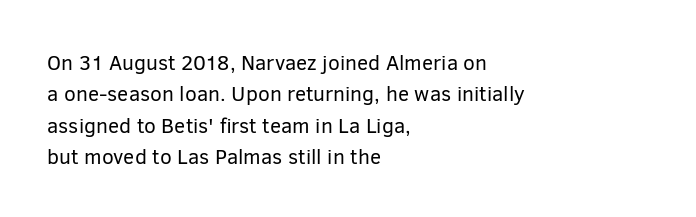
{"italic": "no", "bold": "no", "underline": "no", "align": "left", "line_spacing": "normal", "line_spacing_ratio": 1.49, "letter_spacing": "normal", "letter_spacing_em": 0.0, "glyph_px": 21}
